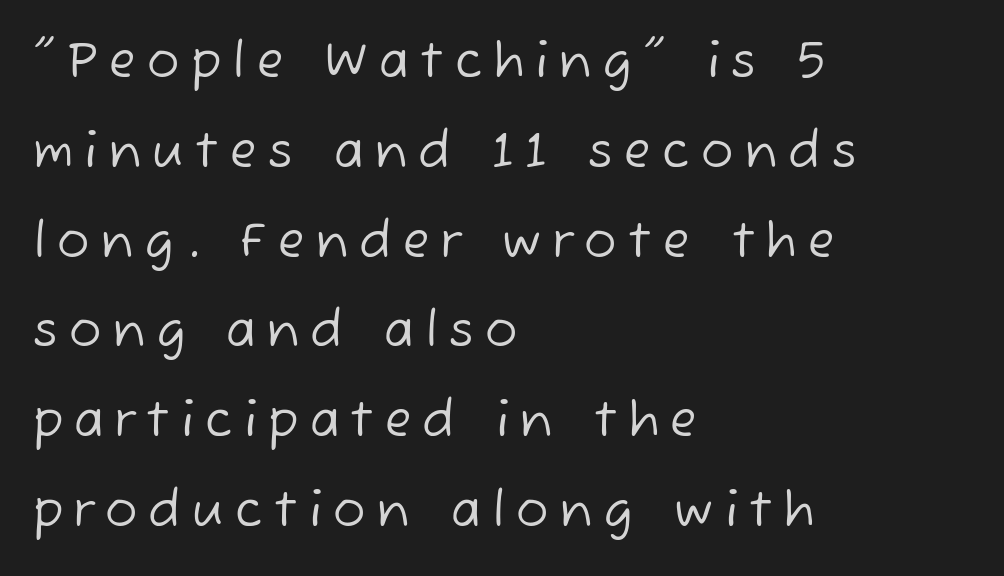
Q: Is the text bold? A: No.
Q: Is the typeface a serif or a sans-serif typeface? A: Sans-serif.
Q: Is the text underlined? A: No.
Q: How is the paragraph aligned? A: Left-aligned.
Q: Is the spacing between letters normal or unusually wide? A: Unusually wide.
Q: Width (condensed, normal, or wide)? A: Normal.
Q: Stroke contrast? A: Low.
Q: x-height? A: Medium.
Q: Monospaced? A: No.
